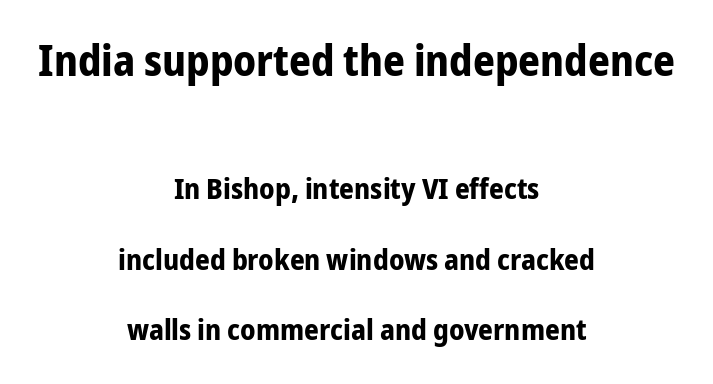
The image shows 43 px bold, condensed sans-serif type, upright; set centered, loose line spacing (2.42x), normal letter spacing, not underlined; the first (top) block is 1.48x larger; low stroke contrast and a medium x-height.
